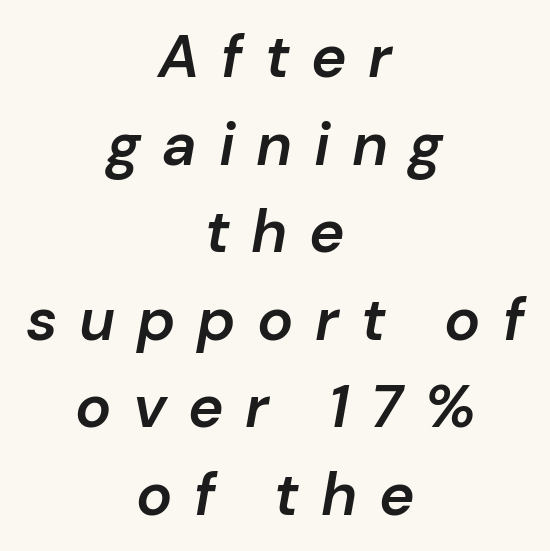
Glyph-to-glyph distance is far greater than everyday printed text. Tall strokes in this sample are angled rather than plumb. The passage shown is semibold, sitting just below true bold. Only glyphs here, with clear space below each row. Summary of vertical rhythm: regular, with standard interline spacing.
